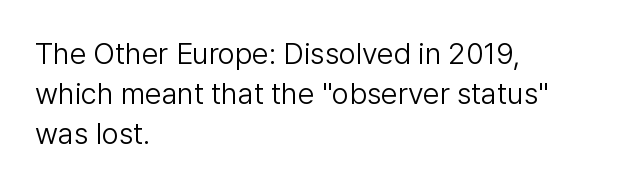
Q: Is the text bold? A: No.
Q: Is the text italic (slanted)? A: No, it is upright.
Q: Is the typeface a serif or a sans-serif typeface? A: Sans-serif.
Q: Is the text underlined? A: No.
Q: How is the paragraph aligned? A: Left-aligned.
Q: Is the spacing between letters normal or unusually wide? A: Normal.
Q: Is the spacing between lines tight, normal or loose? A: Normal.
Q: Width (condensed, normal, or wide)? A: Normal.
Q: Stroke contrast? A: Low.
Q: x-height? A: Medium.
Q: Monospaced? A: No.
